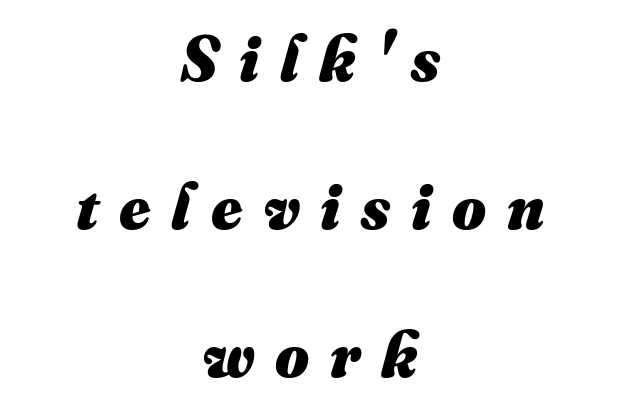
{"bold": "yes", "weight": "heavy", "width": "normal", "stroke_contrast": "medium", "x_height": "small", "monospaced": "no", "underline": "no", "align": "center", "line_spacing": "loose", "line_spacing_ratio": 2.28, "letter_spacing": "wide", "letter_spacing_em": 0.32, "glyph_px": 65}
